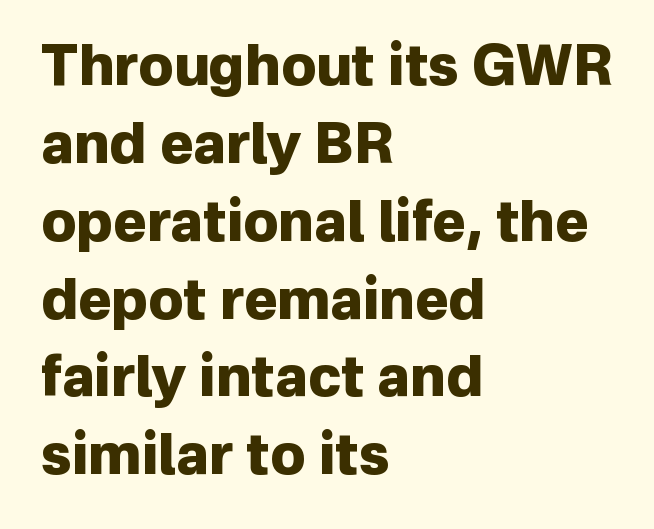
Q: Is the text bold? A: Yes.
Q: Is the text italic (slanted)? A: No, it is upright.
Q: Is the typeface a serif or a sans-serif typeface? A: Sans-serif.
Q: Is the text underlined? A: No.
Q: How is the paragraph aligned? A: Left-aligned.
Q: Is the spacing between letters normal or unusually wide? A: Normal.
Q: Is the spacing between lines tight, normal or loose? A: Normal.
Q: Width (condensed, normal, or wide)? A: Normal.
Q: Stroke contrast? A: Low.
Q: x-height? A: Medium.
Q: Monospaced? A: No.
